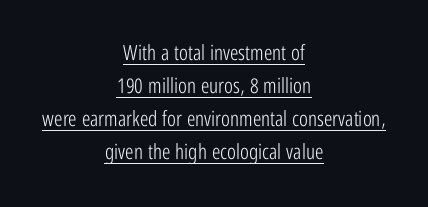
The image shows 21 px text type, upright; set centered, normal line spacing (1.57x), normal letter spacing, underlined.
